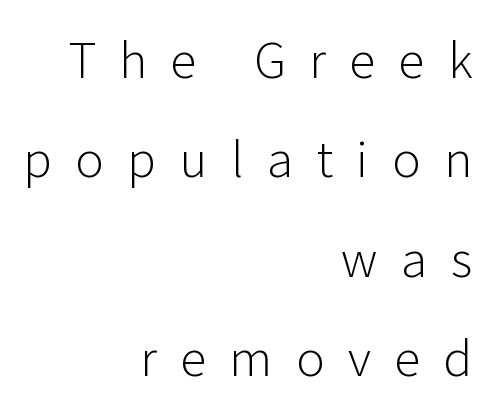
The vertical gap from one line to the next is large. The face looks like a standard text weight, possibly lighter. The letters stand straight up with perfectly vertical stems. Grotesque or geometric, the face here clearly has no serifs.
